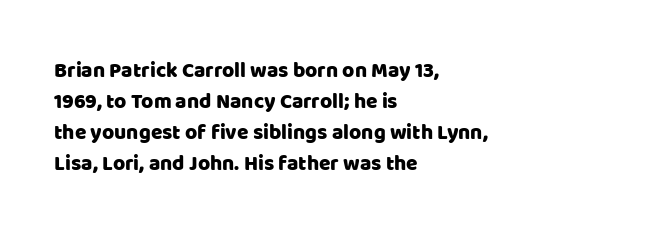
{"italic": "no", "underline": "no", "align": "left", "line_spacing": "normal", "line_spacing_ratio": 1.47, "letter_spacing": "normal", "letter_spacing_em": 0.0, "glyph_px": 21}
